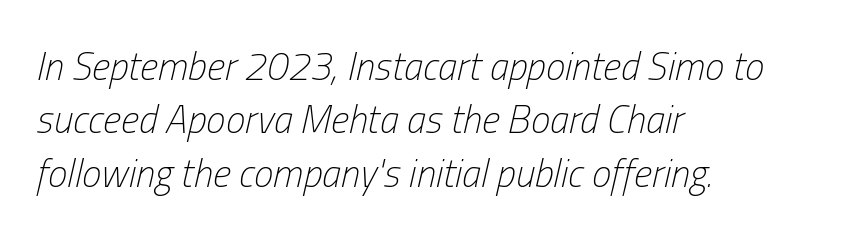
{"italic": "yes", "lean": "right", "slant_degrees": 13, "bold": "no", "weight": "light", "width": "condensed", "stroke_contrast": "low", "x_height": "medium", "monospaced": "no", "underline": "no", "align": "left", "line_spacing": "normal", "line_spacing_ratio": 1.37, "letter_spacing": "normal", "letter_spacing_em": 0.0, "glyph_px": 39}
